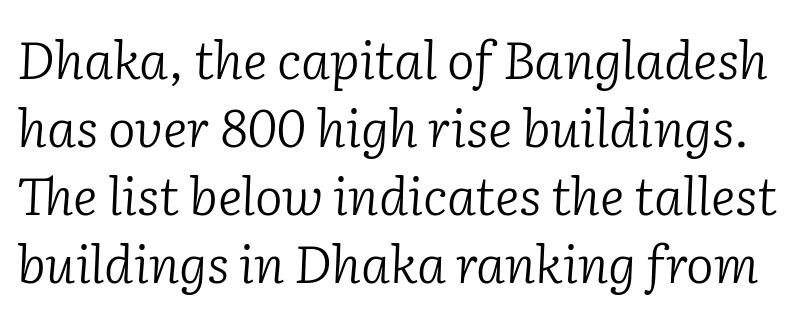
This rendering features lettering with no underline. Italic? Definitely — the glyphs are oblique. Stems and bowls with no extra thickness — not bold. Font category for this specimen: serif. What stands out about the letter spacing? Nothing — it is the standard amount.
